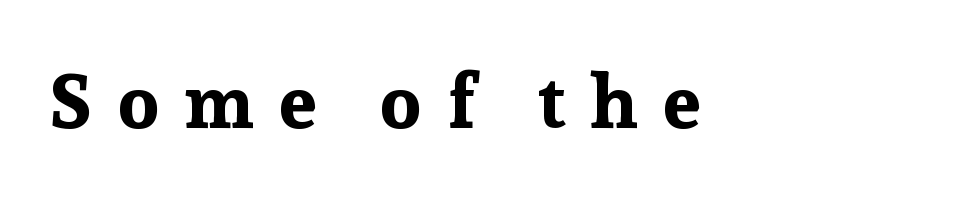
Q: Is the text bold? A: Yes.
Q: Is the text italic (slanted)? A: No, it is upright.
Q: Is the typeface a serif or a sans-serif typeface? A: Serif.
Q: Is the text underlined? A: No.
Q: Is the spacing between letters normal or unusually wide? A: Unusually wide.
Q: Width (condensed, normal, or wide)? A: Normal.
Q: Stroke contrast? A: Low.
Q: x-height? A: Medium.
Q: Monospaced? A: No.
